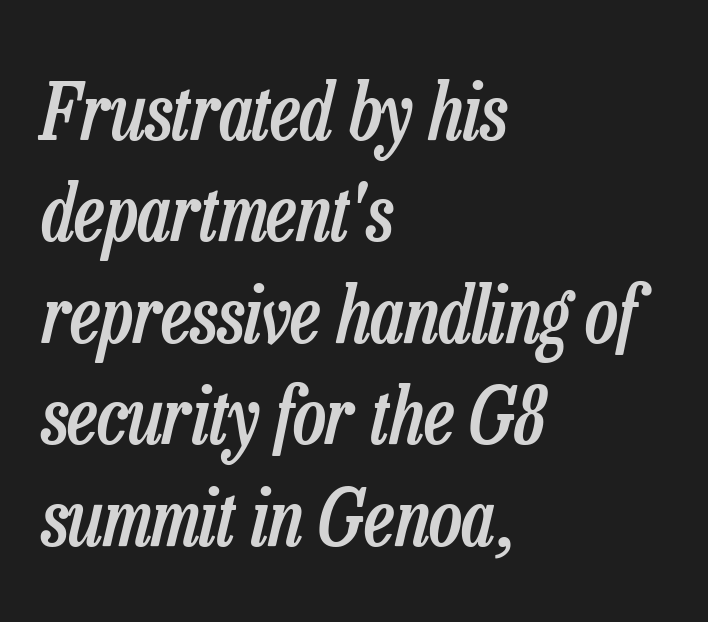
A bare baseline throughout the passage. In terms of leading, this rendering sits right in the middle. Does the copy run flush right? No — it runs flush left. The axis of the letterforms is tilted away from vertical.
